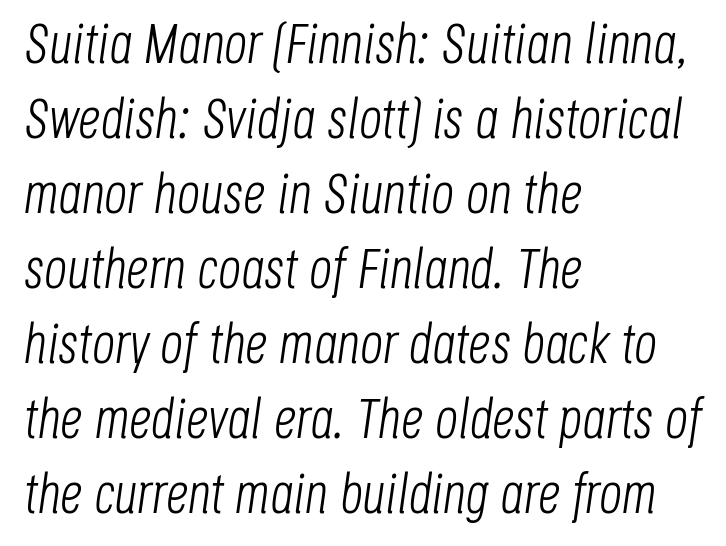
The image shows 56 px light, condensed type, italic (leaning right); set left-aligned, normal line spacing (1.34x), normal letter spacing, not underlined; low stroke contrast and a large x-height.
